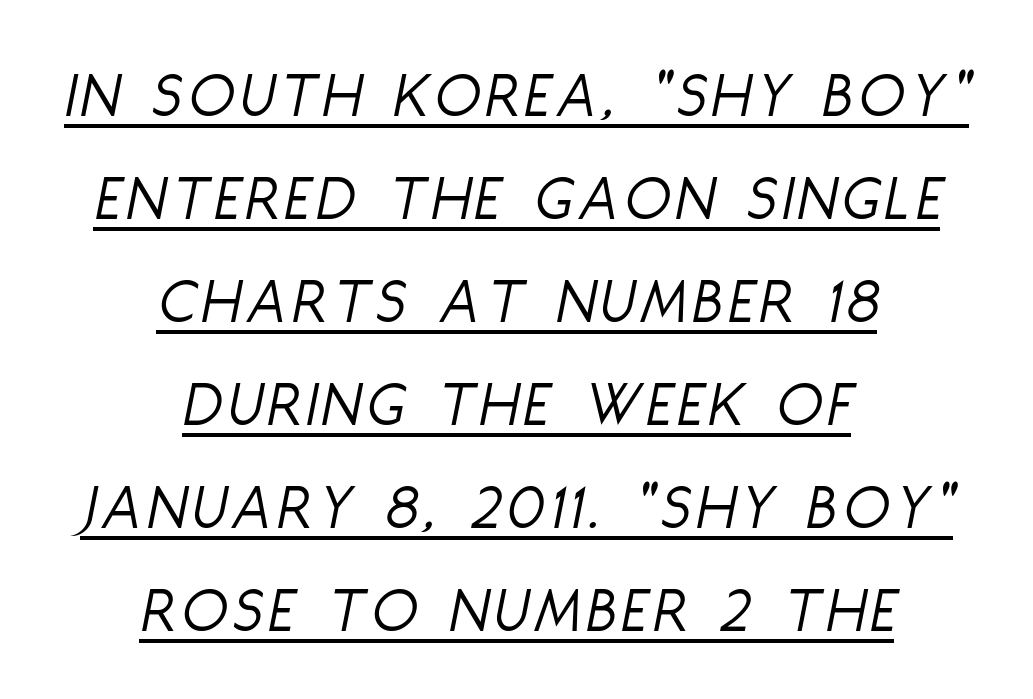
Q: Is the text bold? A: No.
Q: Is the text italic (slanted)? A: Yes, it leans right by about 11 degrees.
Q: Is the text underlined? A: Yes.
Q: How is the paragraph aligned? A: Centered.
Q: Is the spacing between lines tight, normal or loose? A: Normal.
Q: Width (condensed, normal, or wide)? A: Condensed.
Q: Stroke contrast? A: Low.
Q: x-height? A: Large.
Q: Monospaced? A: No.
